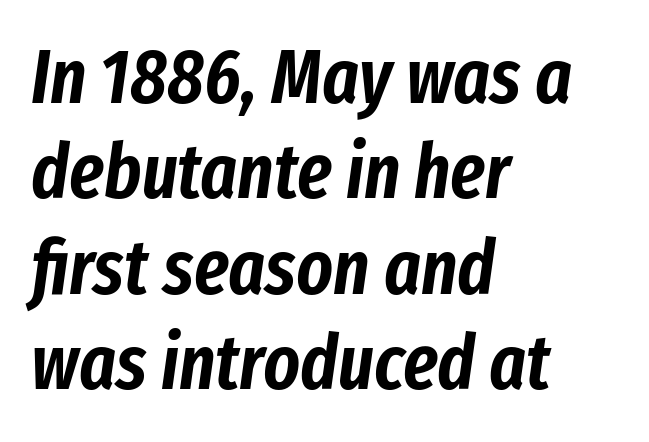
Q: Is the text italic (slanted)? A: Yes, it leans right by about 8 degrees.
Q: Is the text underlined? A: No.
Q: How is the paragraph aligned? A: Left-aligned.
Q: Is the spacing between letters normal or unusually wide? A: Normal.
Q: Width (condensed, normal, or wide)? A: Condensed.
Q: Stroke contrast? A: Low.
Q: x-height? A: Medium.
Q: Monospaced? A: No.
